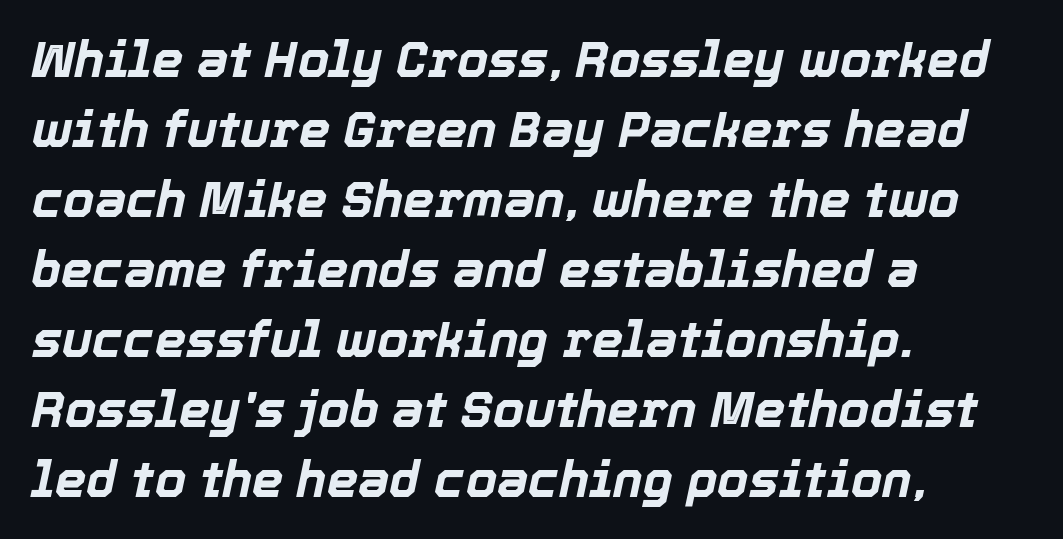
The image shows 50 px bold type, italic (leaning right); set left-aligned, normal line spacing (1.4x), normal letter spacing, not underlined; a medium x-height.
